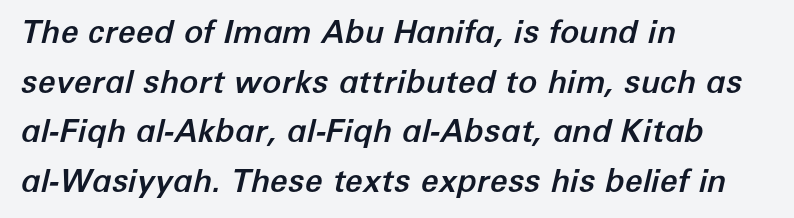
Has an underline been added? It has not. You could not count columns in this text — the font is proportionally spaced. Posture: slanted. The line-height multiplier appears to be the usual default. The tracking reads as untouched default to a designer's eye. Compared with a centered layout, this one pins lines to the left instead.
